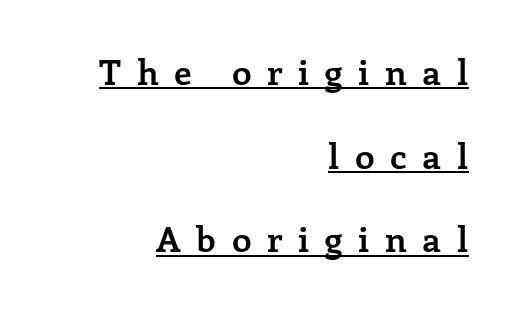
Q: Is the text bold? A: Yes.
Q: Is the text italic (slanted)? A: No, it is upright.
Q: Is the typeface a serif or a sans-serif typeface? A: Serif.
Q: Is the text underlined? A: Yes.
Q: How is the paragraph aligned? A: Right-aligned.
Q: Is the spacing between letters normal or unusually wide? A: Unusually wide.
Q: Is the spacing between lines tight, normal or loose? A: Loose.
Q: Width (condensed, normal, or wide)? A: Normal.
Q: Stroke contrast? A: Low.
Q: x-height? A: Medium.
Q: Monospaced? A: No.
